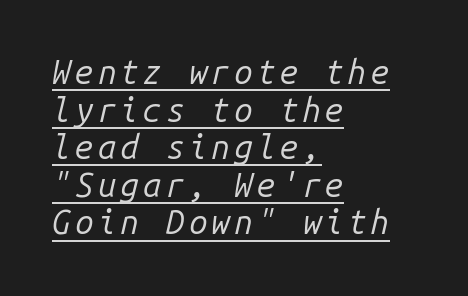
{"italic": "yes", "lean": "right", "slant_degrees": 14, "bold": "no", "weight": "regular", "width": "normal", "stroke_contrast": "low", "x_height": "medium", "monospaced": "yes", "underline": "yes", "align": "left", "line_spacing": "tight", "line_spacing_ratio": 1.14, "glyph_px": 33}
